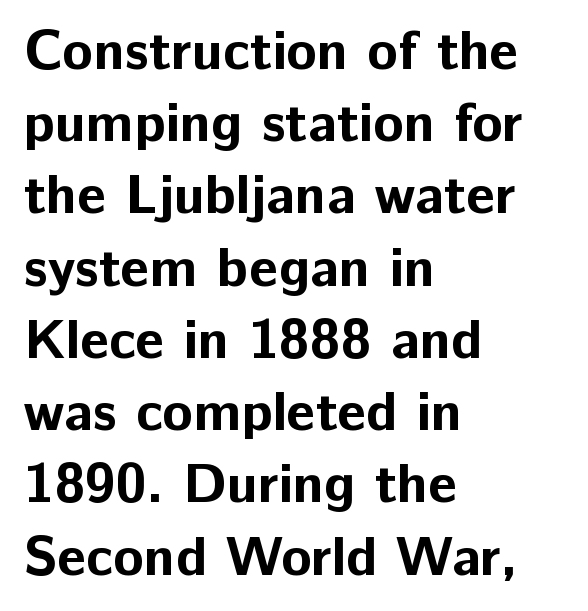
{"serif": "no", "italic": "no", "bold": "yes", "weight": "bold", "width": "normal", "stroke_contrast": "low", "x_height": "medium", "monospaced": "no", "underline": "no", "align": "left", "line_spacing": "normal", "line_spacing_ratio": 1.29, "letter_spacing": "normal", "letter_spacing_em": 0.0, "glyph_px": 56}
